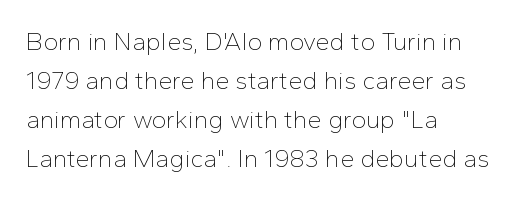
Q: Is the text bold? A: No.
Q: Is the text italic (slanted)? A: No, it is upright.
Q: Is the text underlined? A: No.
Q: How is the paragraph aligned? A: Left-aligned.
Q: Is the spacing between letters normal or unusually wide? A: Normal.
Q: Is the spacing between lines tight, normal or loose? A: Normal.
